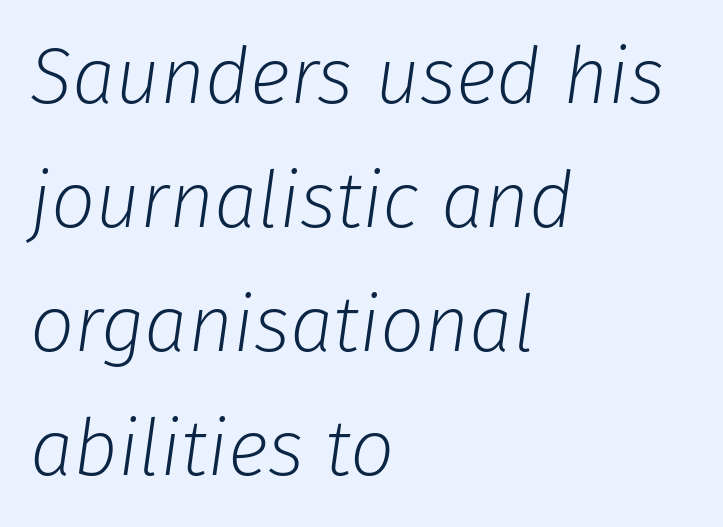
{"italic": "yes", "lean": "right", "slant_degrees": 8, "bold": "no", "weight": "light", "width": "normal", "stroke_contrast": "low", "x_height": "medium", "monospaced": "no", "underline": "no", "align": "left", "line_spacing": "normal", "line_spacing_ratio": 1.59, "letter_spacing": "normal", "letter_spacing_em": 0.0, "glyph_px": 78}
